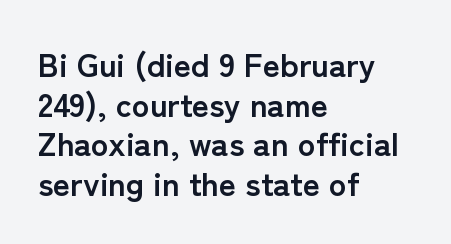
Q: Is the text bold? A: Yes.
Q: Is the text italic (slanted)? A: No, it is upright.
Q: Is the typeface a serif or a sans-serif typeface? A: Sans-serif.
Q: Is the text underlined? A: No.
Q: How is the paragraph aligned? A: Left-aligned.
Q: Is the spacing between letters normal or unusually wide? A: Normal.
Q: Width (condensed, normal, or wide)? A: Normal.
Q: Stroke contrast? A: Low.
Q: x-height? A: Medium.
Q: Monospaced? A: No.
